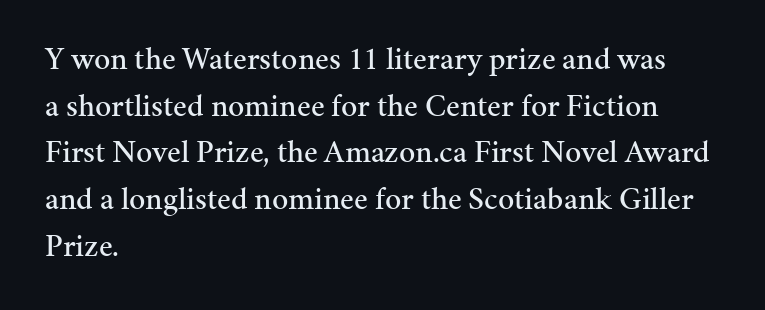
Q: Is the text italic (slanted)? A: No, it is upright.
Q: Is the typeface a serif or a sans-serif typeface? A: Serif.
Q: Is the text underlined? A: No.
Q: How is the paragraph aligned? A: Left-aligned.
Q: Is the spacing between letters normal or unusually wide? A: Normal.
Q: Is the spacing between lines tight, normal or loose? A: Normal.
Q: Width (condensed, normal, or wide)? A: Normal.
Q: Stroke contrast? A: Medium.
Q: x-height? A: Medium.
Q: Monospaced? A: No.
